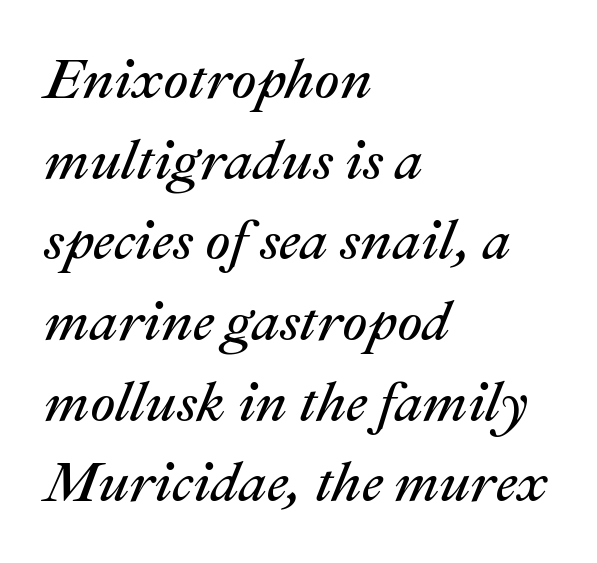
Nothing heavy about these letters — not bold at all. Each letter keeps its own natural width here, so spacing adapts to shape. Style check: oblique. Every row of glyphs begins at an identical x-position on the left.
